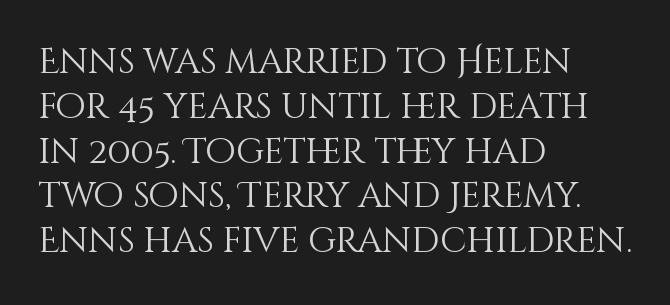
Q: Is the text bold? A: No.
Q: Is the text italic (slanted)? A: No, it is upright.
Q: Is the text underlined? A: No.
Q: How is the paragraph aligned? A: Left-aligned.
Q: Is the spacing between letters normal or unusually wide? A: Normal.
Q: Is the spacing between lines tight, normal or loose? A: Normal.
Q: Width (condensed, normal, or wide)? A: Normal.
Q: Stroke contrast? A: Medium.
Q: x-height? A: Large.
Q: Monospaced? A: No.
